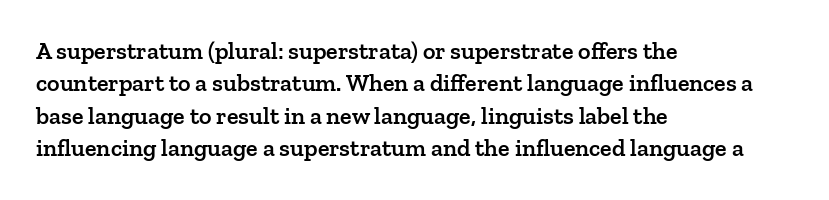
{"italic": "no", "bold": "semi", "underline": "no", "align": "left", "line_spacing": "normal", "line_spacing_ratio": 1.35, "letter_spacing": "normal", "letter_spacing_em": 0.0, "glyph_px": 24}
